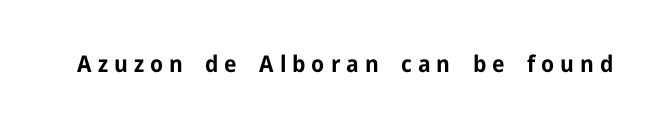
{"italic": "no", "bold": "yes", "underline": "no", "letter_spacing": "wide", "letter_spacing_em": 0.26, "glyph_px": 23}
